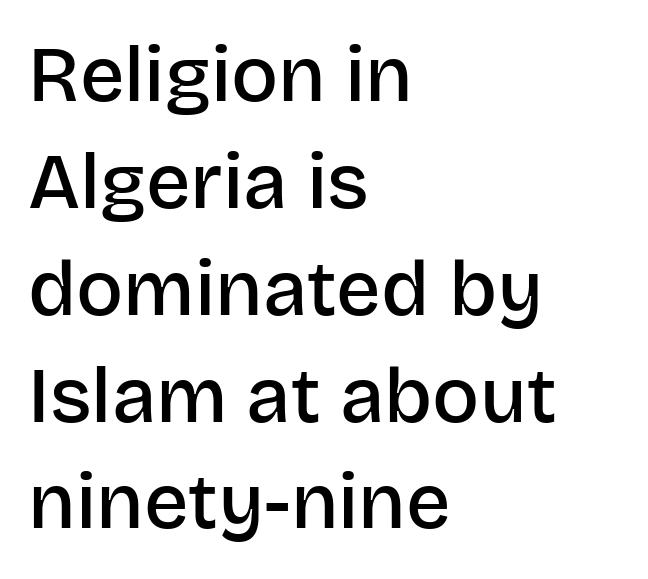
Q: Is the text bold? A: Semi-bold.
Q: Is the text italic (slanted)? A: No, it is upright.
Q: Is the typeface a serif or a sans-serif typeface? A: Sans-serif.
Q: Is the text underlined? A: No.
Q: How is the paragraph aligned? A: Left-aligned.
Q: Is the spacing between letters normal or unusually wide? A: Normal.
Q: Is the spacing between lines tight, normal or loose? A: Normal.
Q: Width (condensed, normal, or wide)? A: Normal.
Q: Stroke contrast? A: Low.
Q: x-height? A: Large.
Q: Monospaced? A: No.
